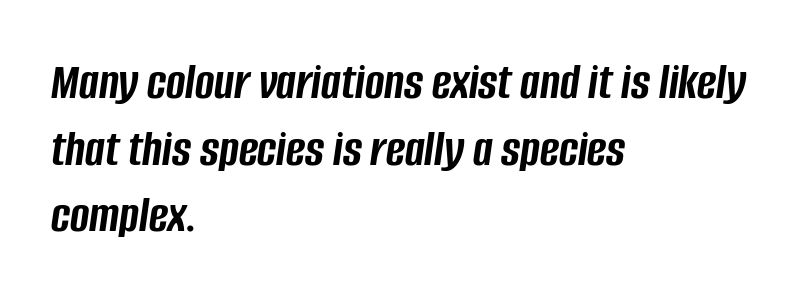
Q: Is the text bold? A: Yes.
Q: Is the text italic (slanted)? A: Yes, it leans right by about 8 degrees.
Q: Is the text underlined? A: No.
Q: How is the paragraph aligned? A: Left-aligned.
Q: Is the spacing between letters normal or unusually wide? A: Normal.
Q: Is the spacing between lines tight, normal or loose? A: Normal.
Q: Width (condensed, normal, or wide)? A: Condensed.
Q: Stroke contrast? A: Low.
Q: x-height? A: Large.
Q: Monospaced? A: No.
